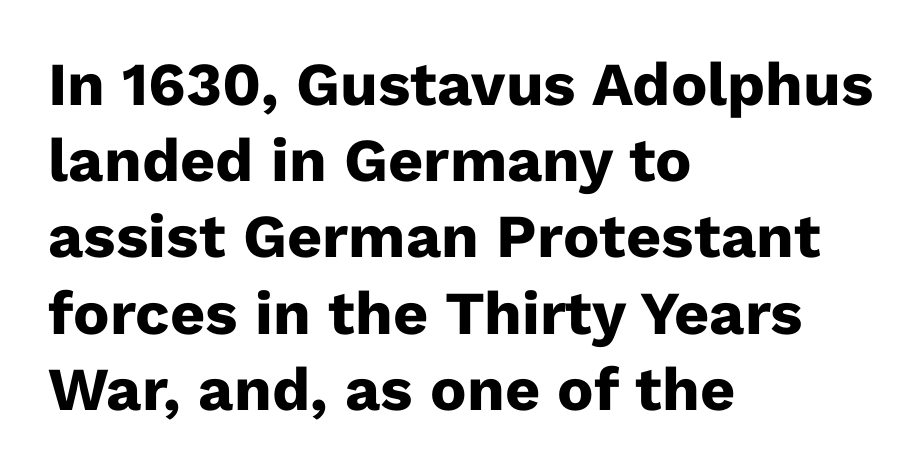
The image shows 61 px heavy sans-serif type, upright; set left-aligned, normal line spacing (1.25x), normal letter spacing, not underlined; low stroke contrast and a medium x-height.
